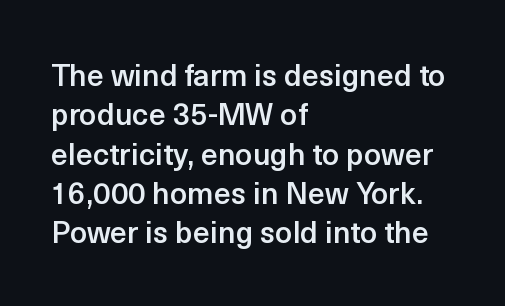
The image shows 30 px semibold sans-serif type, upright; set left-aligned, normal line spacing (1.31x), normal letter spacing, not underlined; a medium x-height.
